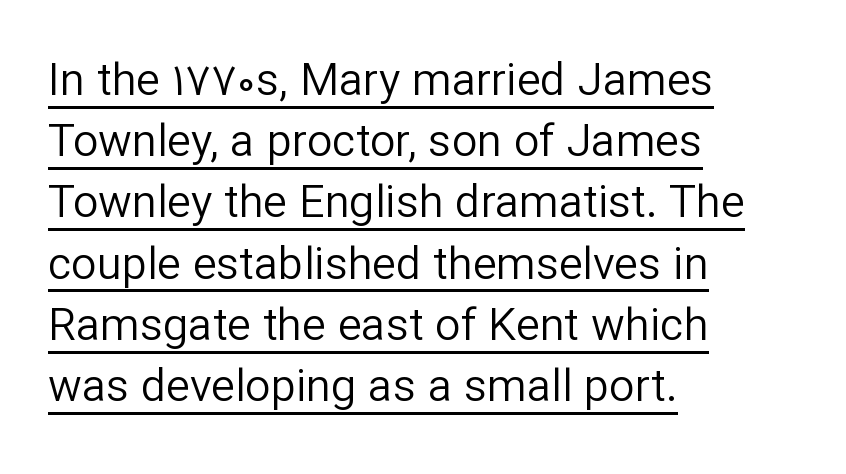
Q: Is the text bold? A: No.
Q: Is the text italic (slanted)? A: No, it is upright.
Q: Is the typeface a serif or a sans-serif typeface? A: Sans-serif.
Q: Is the text underlined? A: Yes.
Q: How is the paragraph aligned? A: Left-aligned.
Q: Is the spacing between letters normal or unusually wide? A: Normal.
Q: Is the spacing between lines tight, normal or loose? A: Normal.
Q: Width (condensed, normal, or wide)? A: Normal.
Q: Stroke contrast? A: Low.
Q: x-height? A: Medium.
Q: Monospaced? A: No.
